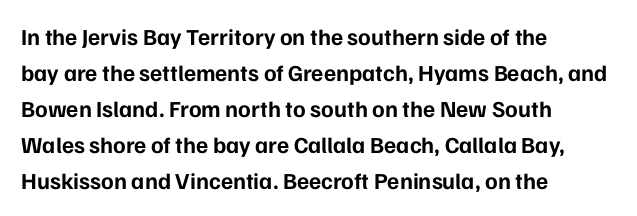
The line-height multiplier appears to be the usual default. Plain, unruled lines of type. The type is set solid horizontally, with unmodified tracking. Horizontal alignment here is leftward, the default for most running prose. Does the weight exceed regular? Yes, all the way to bold.
